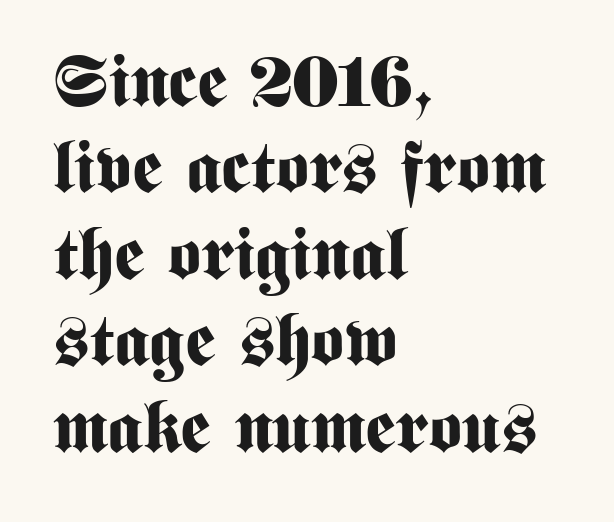
The image shows 72 px bold, condensed sans-serif type, upright; set left-aligned, line spacing 1.2x, normal letter spacing, not underlined; medium stroke contrast and a medium x-height.
